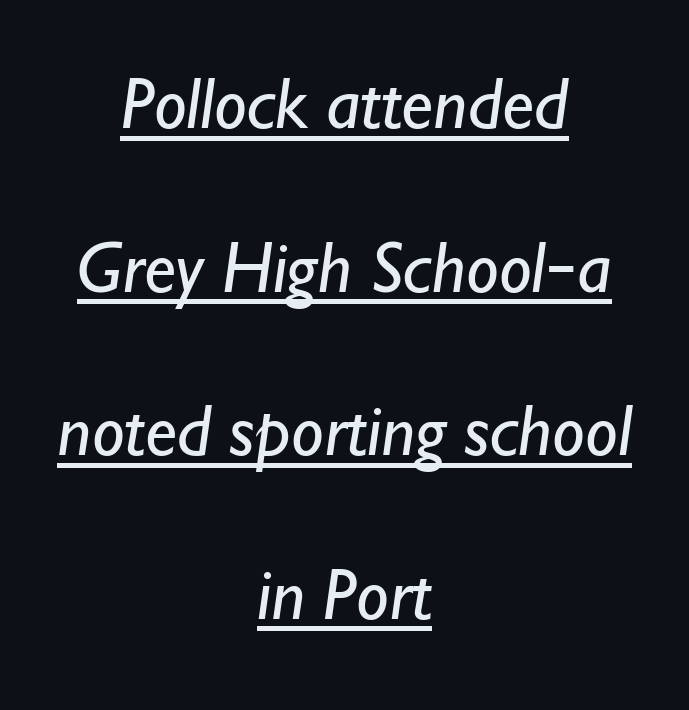
{"serif": "no", "bold": "no", "weight": "regular", "width": "normal", "stroke_contrast": "low", "x_height": "small", "monospaced": "no", "underline": "yes", "align": "center", "line_spacing": "loose", "line_spacing_ratio": 2.24, "letter_spacing": "normal", "letter_spacing_em": 0.0, "glyph_px": 73}
